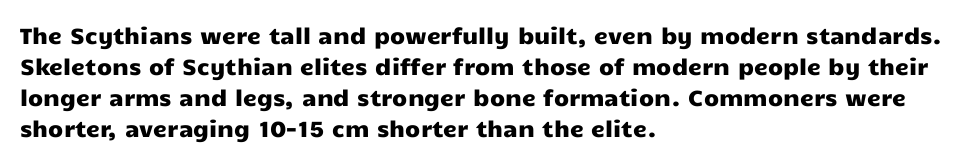
Q: Is the text italic (slanted)? A: No, it is upright.
Q: Is the text underlined? A: No.
Q: How is the paragraph aligned? A: Left-aligned.
Q: Is the spacing between letters normal or unusually wide? A: Normal.
Q: Is the spacing between lines tight, normal or loose? A: Normal.
